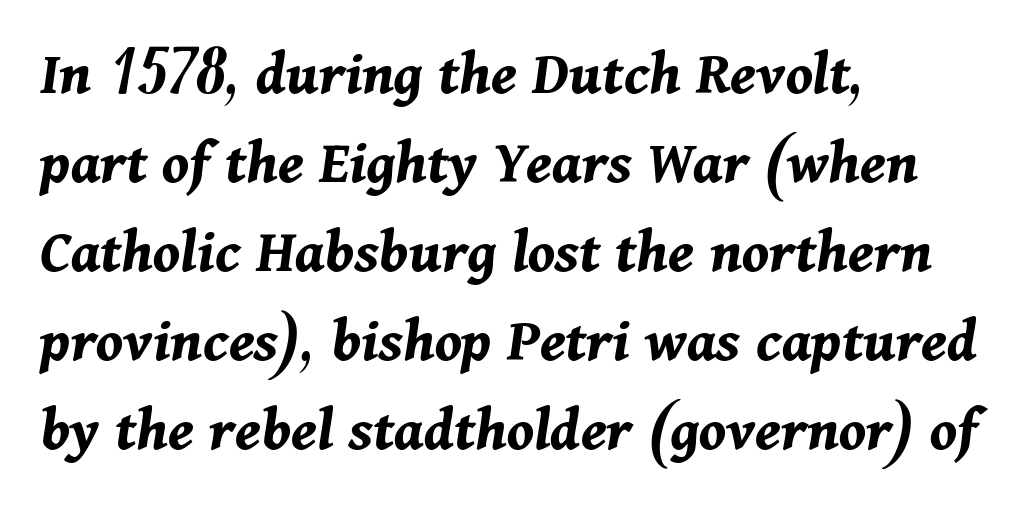
The line texture is even and compact thanks to regular tracking. The face used here has a pronounced slope to its letters. Notice how descenders clear the ascenders below comfortably — that's standard leading. Is the block centered? No — it sits flush against the left margin.
